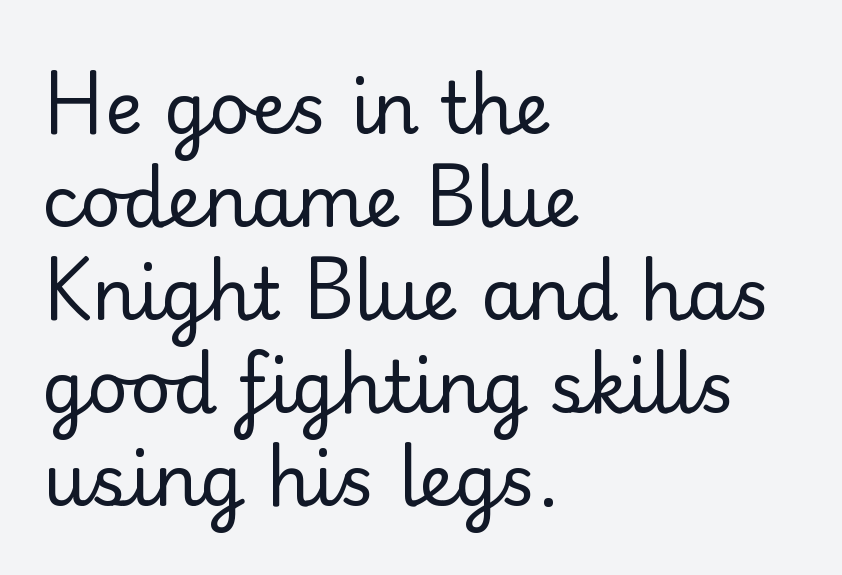
Q: Is the text bold? A: No.
Q: Is the text italic (slanted)? A: No, it is upright.
Q: Is the typeface a serif or a sans-serif typeface? A: Sans-serif.
Q: Is the text underlined? A: No.
Q: How is the paragraph aligned? A: Left-aligned.
Q: Is the spacing between letters normal or unusually wide? A: Normal.
Q: Is the spacing between lines tight, normal or loose? A: Normal.
Q: Width (condensed, normal, or wide)? A: Normal.
Q: Stroke contrast? A: Low.
Q: x-height? A: Small.
Q: Monospaced? A: No.
